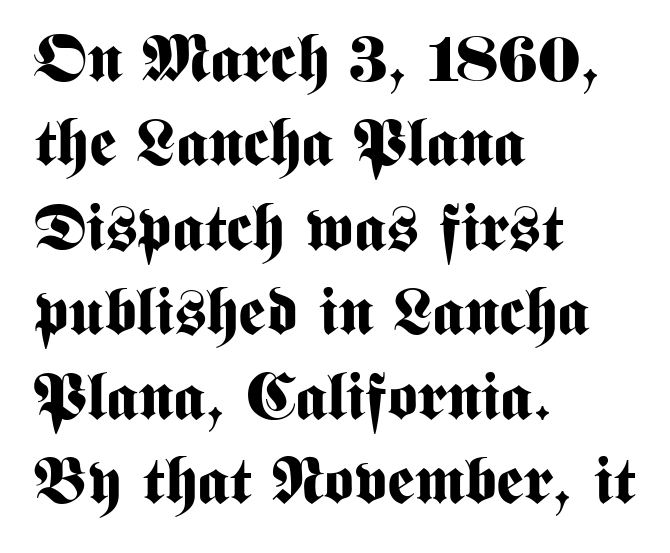
{"serif": "no", "italic": "no", "bold": "yes", "weight": "bold", "width": "condensed", "stroke_contrast": "medium", "x_height": "medium", "monospaced": "no", "underline": "no", "align": "left", "line_spacing": "normal", "line_spacing_ratio": 1.3, "letter_spacing": "normal", "letter_spacing_em": 0.0, "glyph_px": 65}
